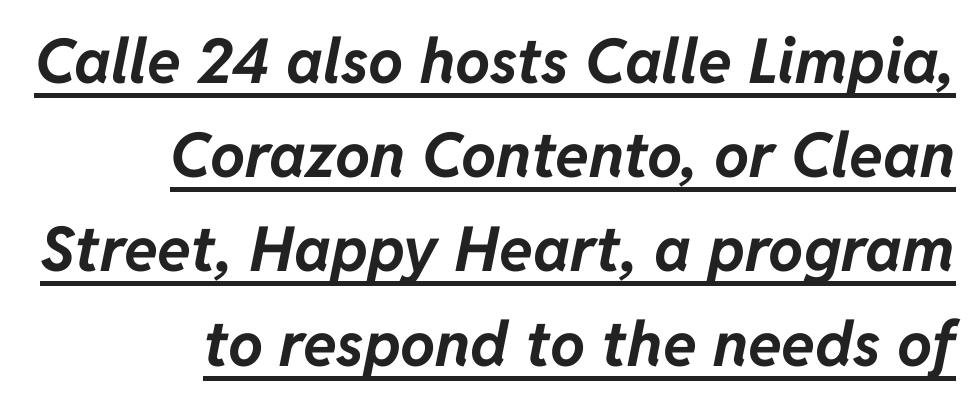
Q: Is the text bold? A: Yes.
Q: Is the text italic (slanted)? A: Yes, it leans right by about 11 degrees.
Q: Is the text underlined? A: Yes.
Q: How is the paragraph aligned? A: Right-aligned.
Q: Is the spacing between letters normal or unusually wide? A: Normal.
Q: Is the spacing between lines tight, normal or loose? A: Normal.
Q: Width (condensed, normal, or wide)? A: Normal.
Q: Stroke contrast? A: Low.
Q: x-height? A: Medium.
Q: Monospaced? A: No.
